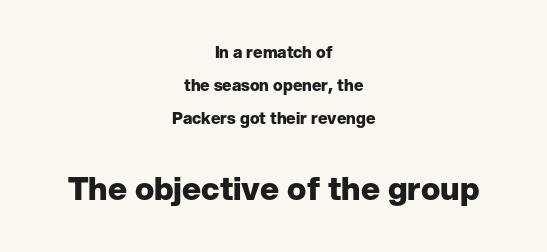
Q: Is the text bold? A: Yes.
Q: Is the text italic (slanted)? A: No, it is upright.
Q: Is the typeface a serif or a sans-serif typeface? A: Sans-serif.
Q: Is the text underlined? A: No.
Q: How is the paragraph aligned? A: Centered.
Q: Is the spacing between letters normal or unusually wide? A: Normal.
Q: Is the spacing between lines tight, normal or loose? A: Loose.
Q: Which block of text is set in a larger size, the first (top) or the second (bottom)? A: The second (bottom) one.
Q: Width (condensed, normal, or wide)? A: Normal.
Q: Stroke contrast? A: Low.
Q: x-height? A: Medium.
Q: Monospaced? A: No.
